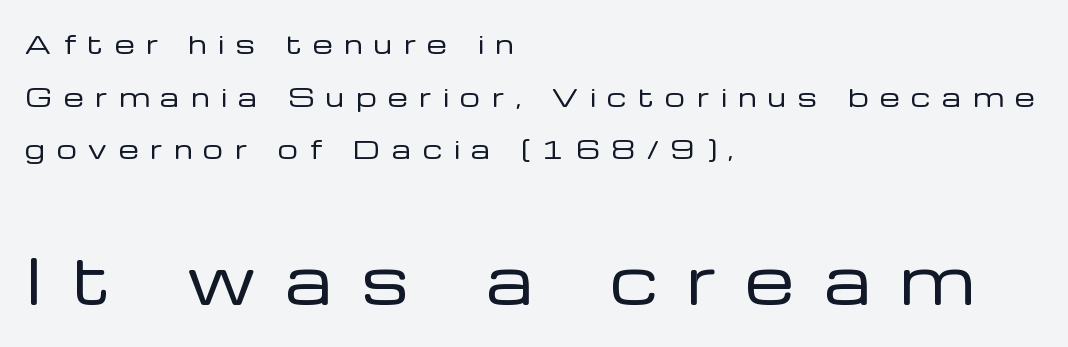
The image shows 62 px regular-weight sans-serif type, upright; set left-aligned, loose line spacing (2.11x), unusually wide letter spacing (+0.48 em), not underlined; the second (bottom) block is 2.48x larger; low stroke contrast and a medium x-height.
